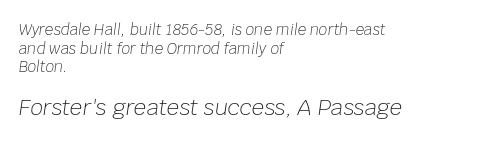
The axis of the letterforms is tilted away from vertical. The horizontal fit of the characters is conventional and even. The strokes carry an ordinary text weight at most. The rag falls on the right side of this text block.
